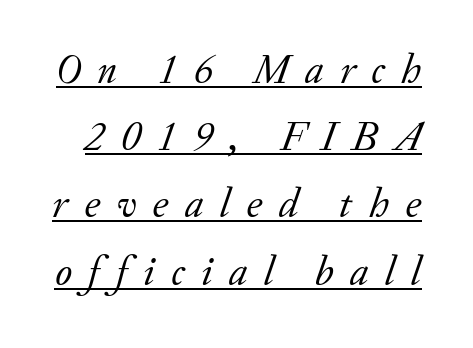
{"serif": "yes", "italic": "yes", "lean": "right", "slant_degrees": 20, "bold": "no", "weight": "regular", "width": "normal", "stroke_contrast": "low", "x_height": "small", "monospaced": "no", "underline": "yes", "line_spacing": "normal", "line_spacing_ratio": 1.64, "letter_spacing": "wide", "letter_spacing_em": 0.4, "glyph_px": 41}
